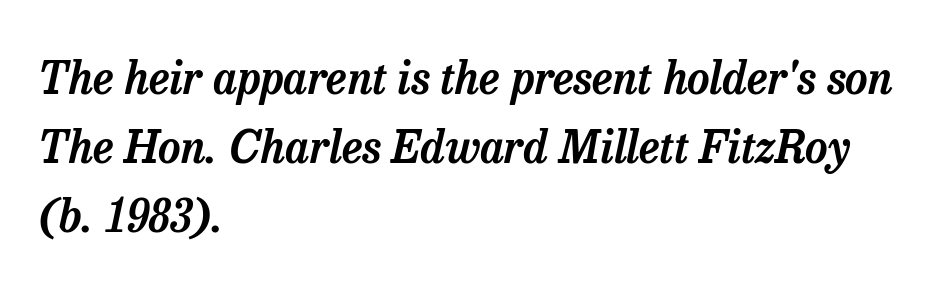
{"serif": "yes", "italic": "yes", "lean": "right", "slant_degrees": 13, "width": "normal", "stroke_contrast": "low", "x_height": "medium", "monospaced": "no", "underline": "no", "align": "left", "line_spacing": "normal", "line_spacing_ratio": 1.57, "letter_spacing": "normal", "letter_spacing_em": 0.0, "glyph_px": 44}
